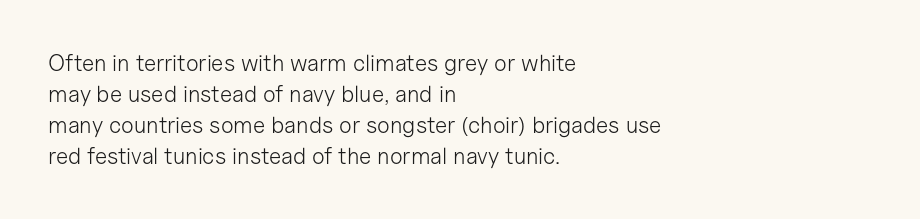
{"italic": "no", "bold": "no", "underline": "no", "align": "left", "line_spacing": "normal", "line_spacing_ratio": 1.35, "letter_spacing": "normal", "letter_spacing_em": 0.0, "glyph_px": 23}
